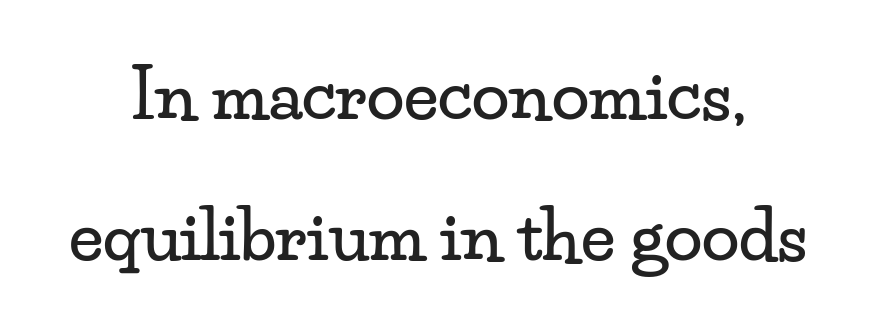
Line spacing here is loose. Nothing unusual about the tracking: characters are spaced as the font intends. The face used here is seriffed, in the tradition of book romans. Quick note: not italic, upright. Has an underline been added? It has not.
